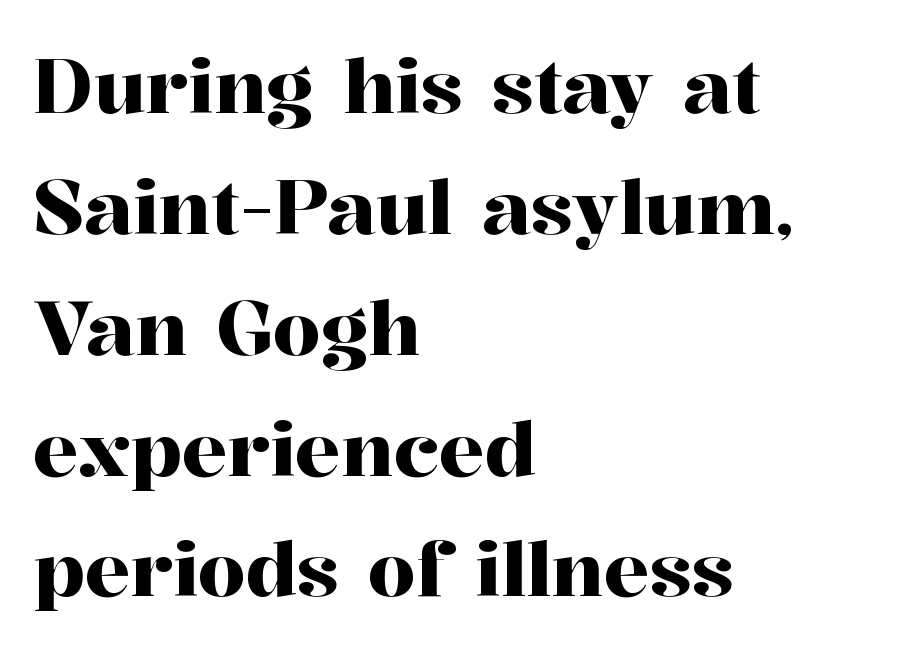
Characters follow at the spacing the type designer built in. The leading is moderate, giving the passage an even texture. Rule under the text: the space is simply empty. No italicization has been applied; the sample stays upright.
